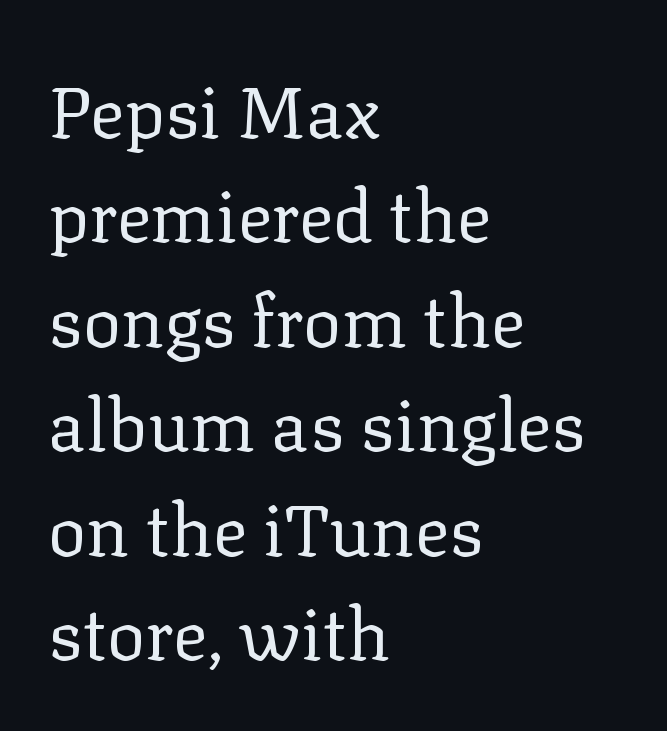
Q: Is the text bold? A: No.
Q: Is the text italic (slanted)? A: No, it is upright.
Q: Is the typeface a serif or a sans-serif typeface? A: Serif.
Q: Is the text underlined? A: No.
Q: How is the paragraph aligned? A: Left-aligned.
Q: Is the spacing between letters normal or unusually wide? A: Normal.
Q: Is the spacing between lines tight, normal or loose? A: Normal.
Q: Width (condensed, normal, or wide)? A: Normal.
Q: Stroke contrast? A: Low.
Q: x-height? A: Medium.
Q: Monospaced? A: No.
